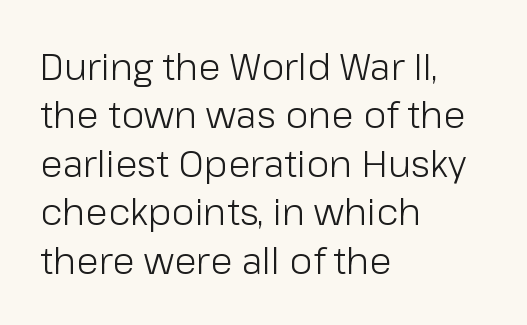
{"serif": "no", "italic": "no", "bold": "no", "weight": "light", "width": "normal", "stroke_contrast": "low", "x_height": "medium", "monospaced": "no", "underline": "no", "align": "left", "line_spacing": "normal", "line_spacing_ratio": 1.31, "letter_spacing": "normal", "letter_spacing_em": 0.0, "glyph_px": 37}
